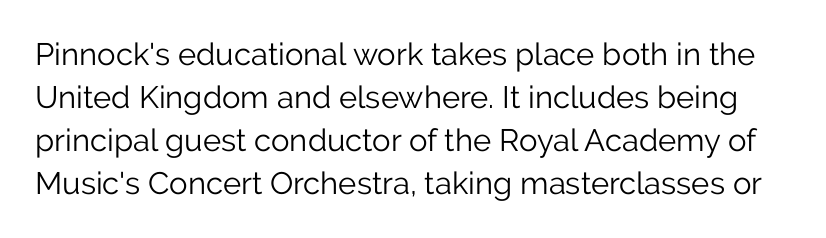
Honestly, the row spacing looks completely unremarkable. These lines are rendered in a variable-pitch font. Serifs: no, the terminals of the letterforms are clean. Letters rest on an invisible, unmarked baseline.
